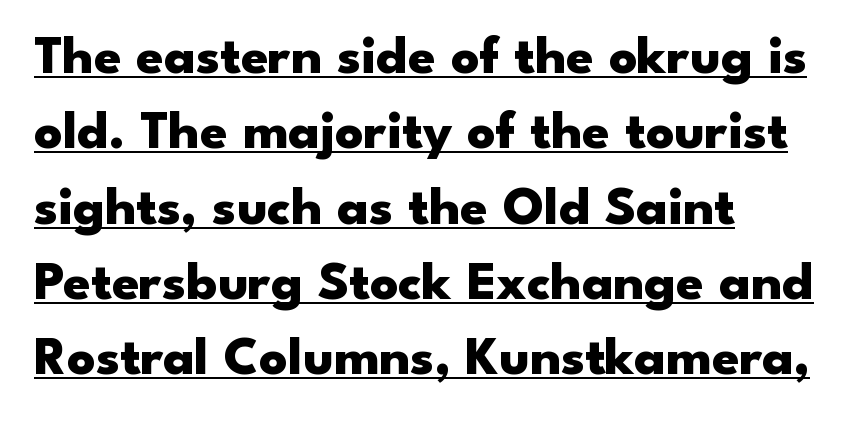
This is heavy type, rendered in bold. Compared with a centered layout, this one pins lines to the left instead. The rendering keeps characters at their native spacing. Serif or sans? Sans — the stroke terminals are bare.
